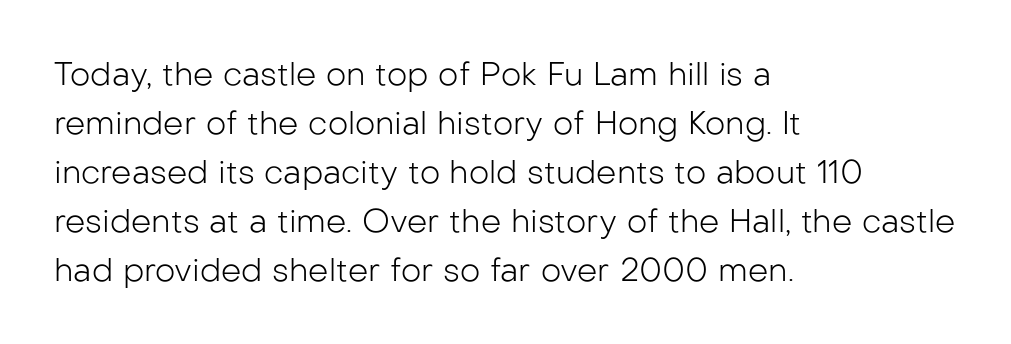
The typography opts for an upright posture over an oblique one. I'd call this a sans setting — the letters go barefoot. Caption: multi-line text, flush left, ragged right. Underlining? Definitely not there. The designer left line spacing at the default.
